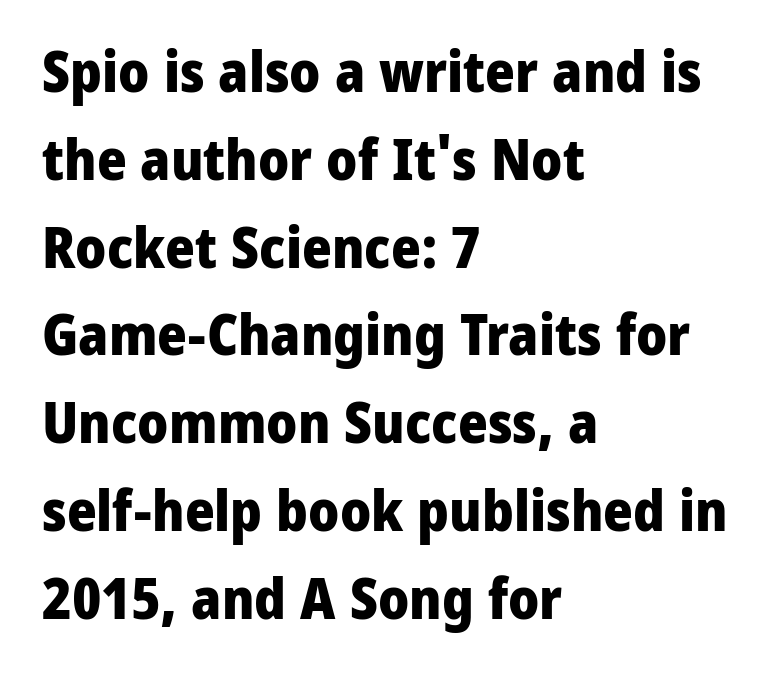
Characters remain perfectly vertical along every line. The type is set solid horizontally, with unmodified tracking. The setting favours the left margin, as ordinary paragraphs usually do. This rendering employs a face without finishing strokes, i.e., a sans-serif. Lines of text with bare space underneath.
